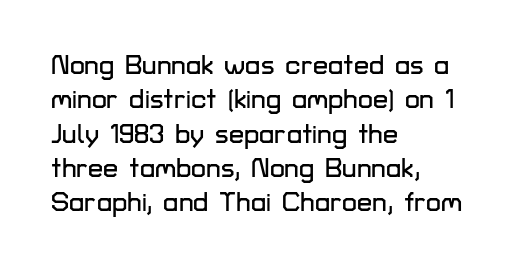
Q: Is the text italic (slanted)? A: No, it is upright.
Q: Is the text underlined? A: No.
Q: How is the paragraph aligned? A: Left-aligned.
Q: Is the spacing between letters normal or unusually wide? A: Normal.
Q: Is the spacing between lines tight, normal or loose? A: Normal.
